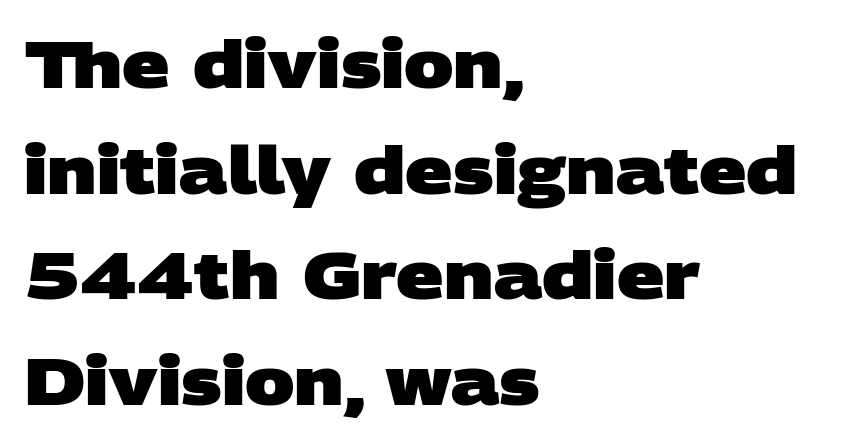
{"serif": "no", "bold": "yes", "weight": "heavy", "width": "wide", "stroke_contrast": "low", "x_height": "large", "monospaced": "no", "underline": "no", "align": "left", "line_spacing": "normal", "line_spacing_ratio": 1.6, "letter_spacing": "normal", "letter_spacing_em": 0.0, "glyph_px": 66}
